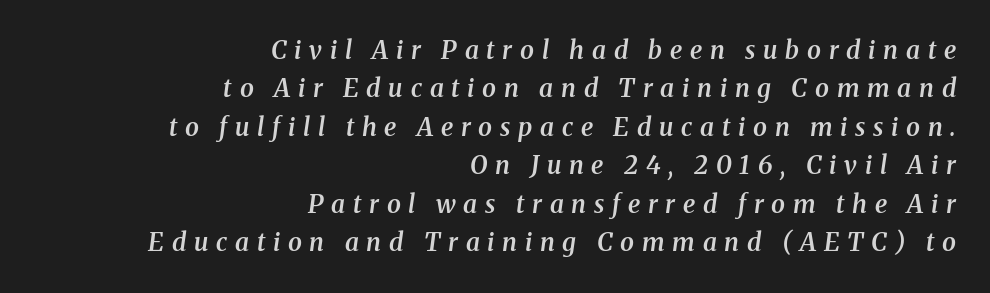
Q: Is the text bold? A: Semi-bold.
Q: Is the text italic (slanted)? A: Yes, it leans right by about 8 degrees.
Q: Is the text underlined? A: No.
Q: How is the paragraph aligned? A: Right-aligned.
Q: Is the spacing between letters normal or unusually wide? A: Unusually wide.
Q: Is the spacing between lines tight, normal or loose? A: Normal.
